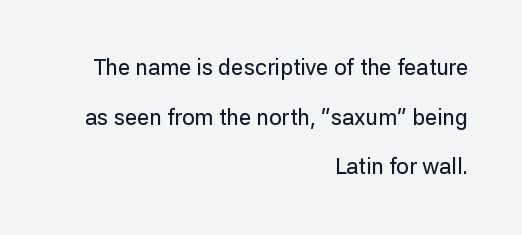
Bare-footed words on every line. The space between consecutive lines is lavish. Vertical strokes here are truly vertical. The horizontal fit of the characters is conventional and even.
